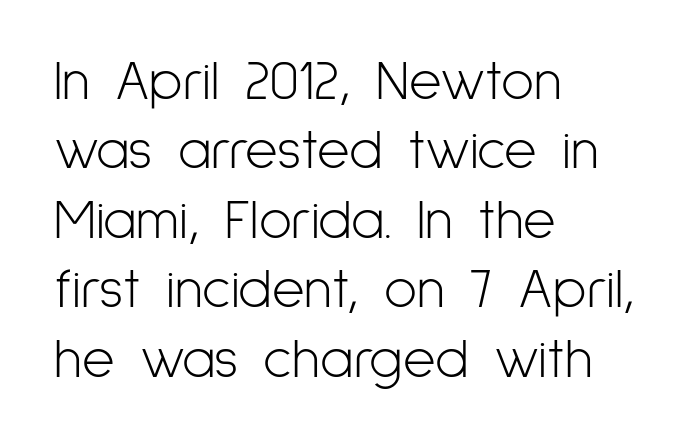
{"serif": "no", "italic": "no", "bold": "no", "weight": "light", "width": "condensed", "stroke_contrast": "low", "x_height": "medium", "monospaced": "no", "underline": "no", "align": "left", "line_spacing_ratio": 1.24, "letter_spacing": "normal", "letter_spacing_em": 0.0, "glyph_px": 56}
